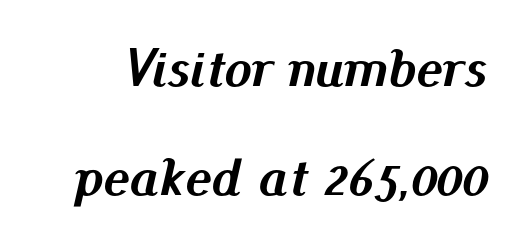
{"italic": "yes", "lean": "right", "slant_degrees": 13, "bold": "yes", "weight": "semibold", "width": "normal", "stroke_contrast": "medium", "x_height": "small", "monospaced": "no", "underline": "no", "line_spacing": "loose", "line_spacing_ratio": 1.99, "letter_spacing": "normal", "letter_spacing_em": 0.0, "glyph_px": 55}
